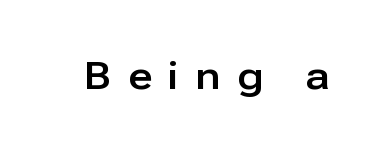
Q: Is the text italic (slanted)? A: No, it is upright.
Q: Is the typeface a serif or a sans-serif typeface? A: Sans-serif.
Q: Is the text underlined? A: No.
Q: Is the spacing between letters normal or unusually wide? A: Unusually wide.
Q: Width (condensed, normal, or wide)? A: Normal.
Q: Stroke contrast? A: Low.
Q: x-height? A: Medium.
Q: Monospaced? A: No.
